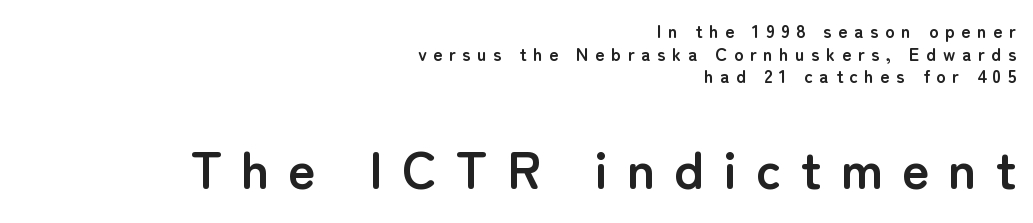
{"serif": "no", "italic": "no", "bold": "yes", "weight": "semibold", "width": "normal", "stroke_contrast": "low", "x_height": "medium", "monospaced": "no", "underline": "no", "align": "right", "line_spacing": "normal", "line_spacing_ratio": 1.26, "letter_spacing": "wide", "letter_spacing_em": 0.36, "larger_block": "second", "size_ratio": 2.94, "glyph_px": 53}
